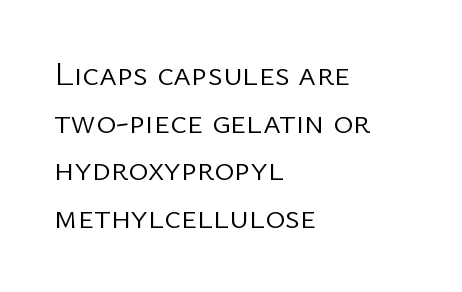
Q: Is the text bold? A: No.
Q: Is the text italic (slanted)? A: No, it is upright.
Q: Is the typeface a serif or a sans-serif typeface? A: Sans-serif.
Q: Is the text underlined? A: No.
Q: How is the paragraph aligned? A: Left-aligned.
Q: Is the spacing between letters normal or unusually wide? A: Normal.
Q: Is the spacing between lines tight, normal or loose? A: Normal.
Q: Width (condensed, normal, or wide)? A: Normal.
Q: Stroke contrast? A: Low.
Q: x-height? A: Medium.
Q: Monospaced? A: No.
